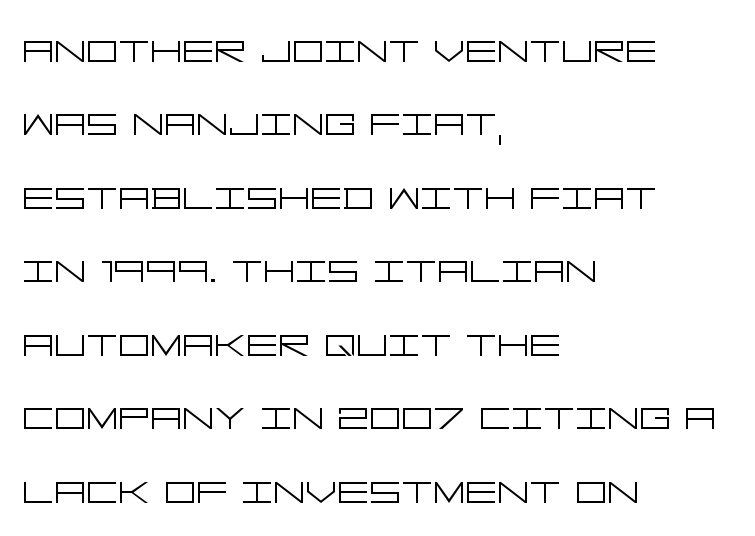
The rendering anchors every line to the left-hand side. Check the space under the baseline: it is left empty. Rows of type keep a routine distance in the vertical direction. Caption: face not bold, strokes unweighted. A typesetter would call this zero additional tracking.
